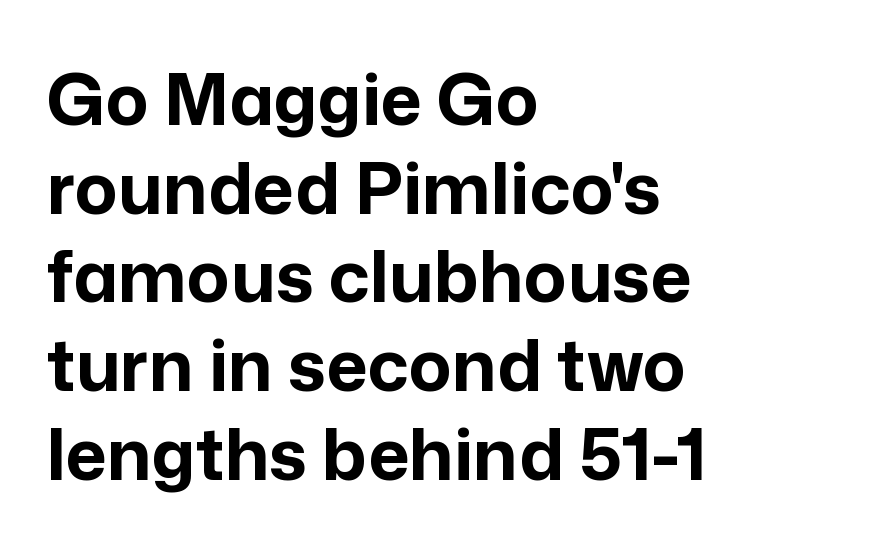
Q: Is the text bold? A: Yes.
Q: Is the text italic (slanted)? A: No, it is upright.
Q: Is the typeface a serif or a sans-serif typeface? A: Sans-serif.
Q: Is the text underlined? A: No.
Q: How is the paragraph aligned? A: Left-aligned.
Q: Is the spacing between letters normal or unusually wide? A: Normal.
Q: Is the spacing between lines tight, normal or loose? A: Normal.
Q: Width (condensed, normal, or wide)? A: Normal.
Q: Stroke contrast? A: Low.
Q: x-height? A: Medium.
Q: Monospaced? A: No.
